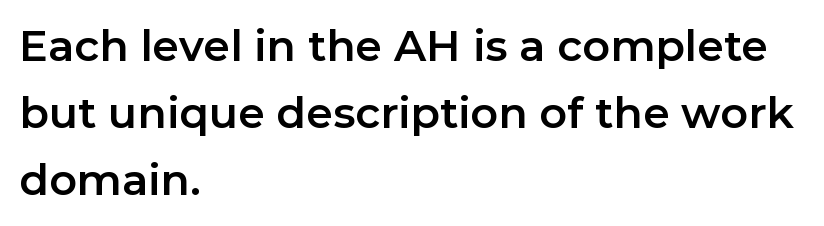
{"serif": "no", "italic": "no", "width": "normal", "stroke_contrast": "low", "x_height": "medium", "monospaced": "no", "underline": "no", "align": "left", "line_spacing": "normal", "line_spacing_ratio": 1.56, "letter_spacing": "normal", "letter_spacing_em": 0.0, "glyph_px": 43}
